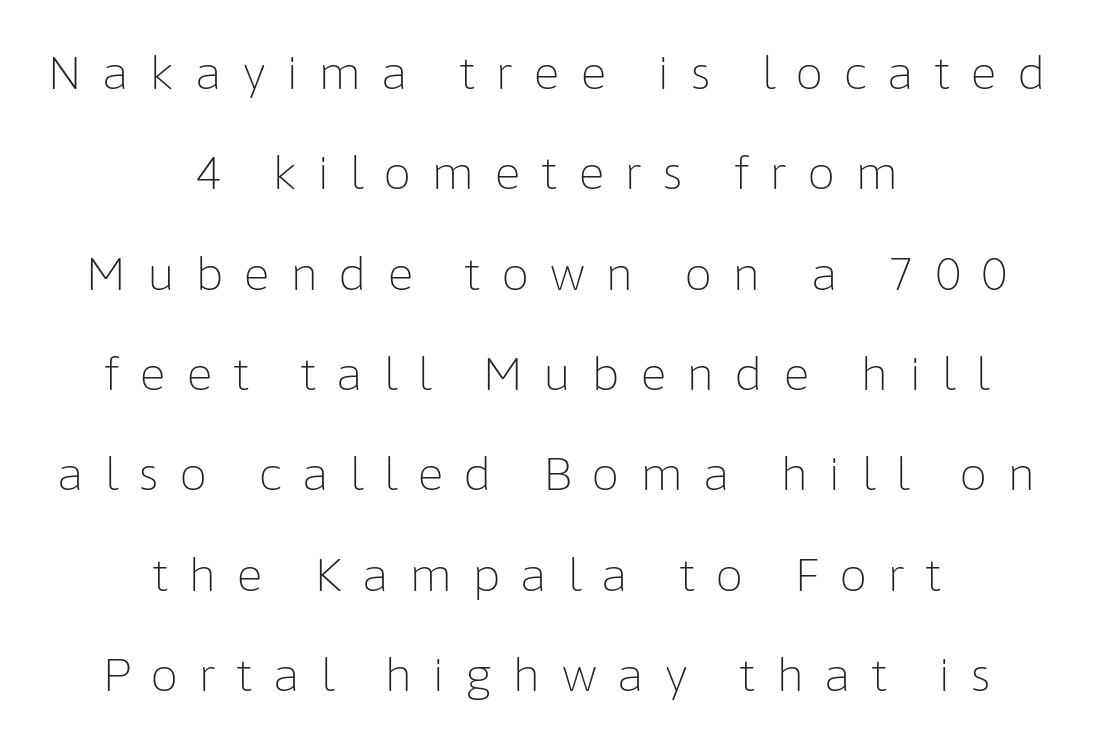
Q: Is the text bold? A: No.
Q: Is the text italic (slanted)? A: No, it is upright.
Q: Is the typeface a serif or a sans-serif typeface? A: Sans-serif.
Q: Is the text underlined? A: No.
Q: How is the paragraph aligned? A: Centered.
Q: Is the spacing between letters normal or unusually wide? A: Unusually wide.
Q: Is the spacing between lines tight, normal or loose? A: Loose.
Q: Width (condensed, normal, or wide)? A: Normal.
Q: Stroke contrast? A: Low.
Q: x-height? A: Medium.
Q: Monospaced? A: No.
